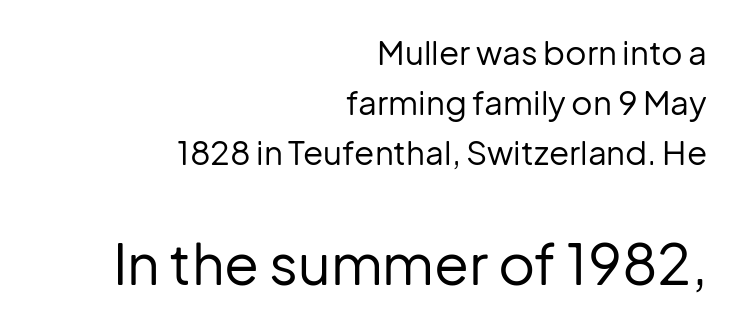
{"serif": "no", "italic": "no", "bold": "no", "weight": "regular", "width": "normal", "stroke_contrast": "low", "x_height": "medium", "monospaced": "no", "underline": "no", "align": "right", "line_spacing": "normal", "line_spacing_ratio": 1.51, "letter_spacing": "normal", "letter_spacing_em": 0.0, "larger_block": "second", "size_ratio": 1.73, "glyph_px": 57}
